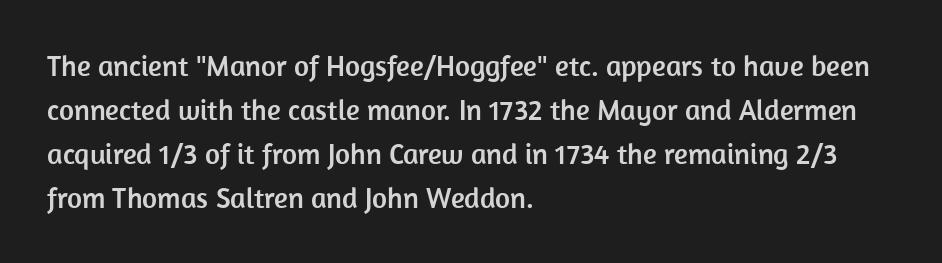
{"serif": "no", "italic": "no", "width": "normal", "stroke_contrast": "low", "x_height": "medium", "monospaced": "no", "underline": "no", "align": "left", "line_spacing": "normal", "line_spacing_ratio": 1.52, "letter_spacing": "normal", "letter_spacing_em": 0.0, "glyph_px": 29}
